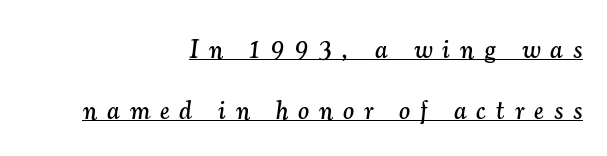
Glance below the letters and you will spot a drawn line. Line ends are locked; line starts wander. Quick note: italic. Students, note that the glyphs here are deliberately spaced far apart. The vertical gap from one line to the next is large.
